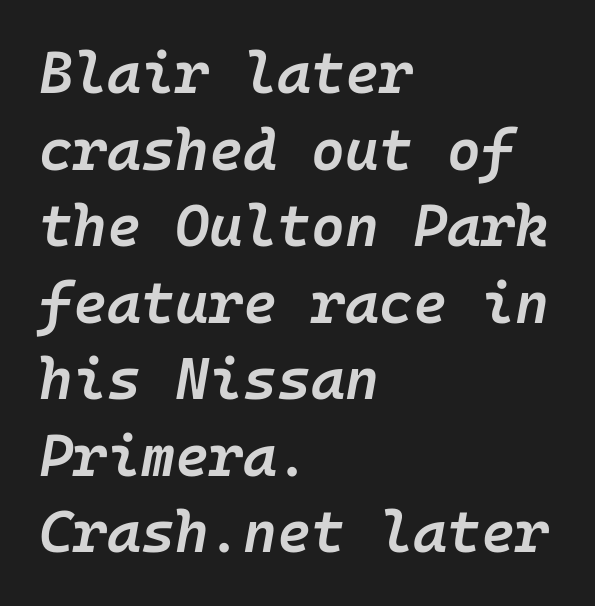
Q: Is the text bold? A: Semi-bold.
Q: Is the text italic (slanted)? A: Yes, it leans right by about 10 degrees.
Q: Is the text underlined? A: No.
Q: How is the paragraph aligned? A: Left-aligned.
Q: Is the spacing between letters normal or unusually wide? A: Normal.
Q: Is the spacing between lines tight, normal or loose? A: Normal.
Q: Width (condensed, normal, or wide)? A: Normal.
Q: Stroke contrast? A: Low.
Q: x-height? A: Medium.
Q: Monospaced? A: Yes.
